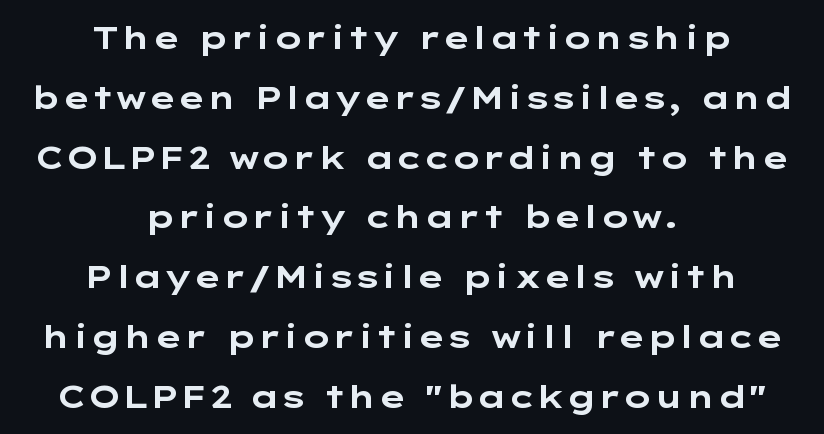
Q: Is the text bold? A: Yes.
Q: Is the text italic (slanted)? A: No, it is upright.
Q: Is the typeface a serif or a sans-serif typeface? A: Sans-serif.
Q: Is the text underlined? A: No.
Q: How is the paragraph aligned? A: Centered.
Q: Is the spacing between letters normal or unusually wide? A: Normal.
Q: Is the spacing between lines tight, normal or loose? A: Loose.
Q: Width (condensed, normal, or wide)? A: Wide.
Q: Stroke contrast? A: Low.
Q: x-height? A: Medium.
